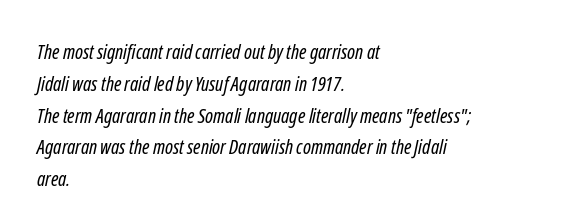
{"bold": "no", "underline": "no", "align": "left", "line_spacing": "normal", "line_spacing_ratio": 1.59, "letter_spacing": "normal", "letter_spacing_em": 0.0, "glyph_px": 20}
